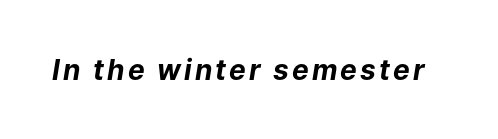
The specimen reads as italic at a glance. The letters advance in unequal steps, a hallmark of proportional type. Set as a true bold cut, around the 700 mark. Quick note: underline off.
